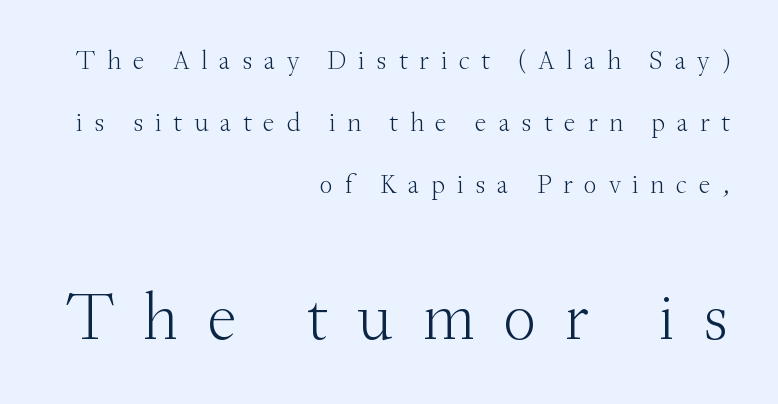
The image shows 67 px light serif type, upright; set right-aligned, loose line spacing (2.3x), unusually wide letter spacing (+0.42 em), not underlined; the second (bottom) block is 2.48x larger; medium stroke contrast and a small x-height.
